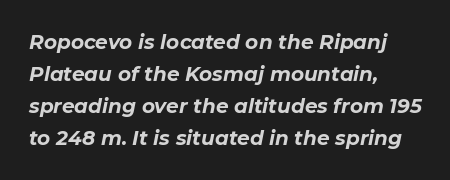
Q: Is the text bold? A: Yes.
Q: Is the text italic (slanted)? A: Yes, it leans right by about 11 degrees.
Q: Is the text underlined? A: No.
Q: How is the paragraph aligned? A: Left-aligned.
Q: Is the spacing between letters normal or unusually wide? A: Normal.
Q: Is the spacing between lines tight, normal or loose? A: Normal.
